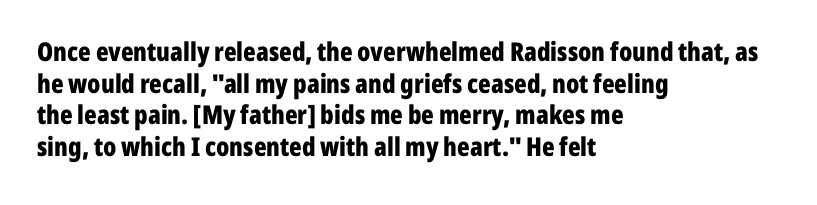
{"italic": "no", "bold": "yes", "underline": "no", "align": "left", "line_spacing_ratio": 1.22, "letter_spacing": "normal", "letter_spacing_em": 0.0, "glyph_px": 26}
